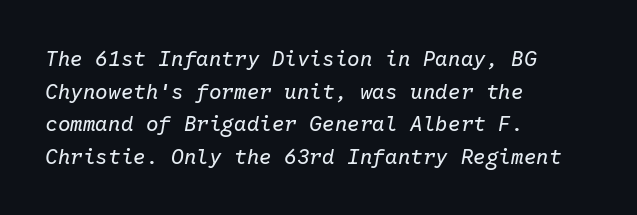
{"italic": "yes", "lean": "right", "slant_degrees": 10, "bold": "no", "underline": "no", "align": "left", "line_spacing": "normal", "line_spacing_ratio": 1.55, "letter_spacing": "normal", "letter_spacing_em": 0.0, "glyph_px": 21}
